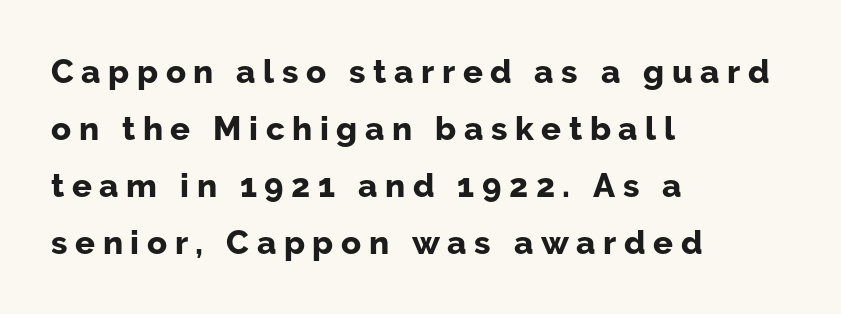
Character widths vary here, with narrow letters taking less room than wide ones. In terms of letterform style, serifs are entirely absent. Loose tracking; the words dissolve into strings of separated letters. Notice how the passage keeps a crisp vertical edge on the left only.
